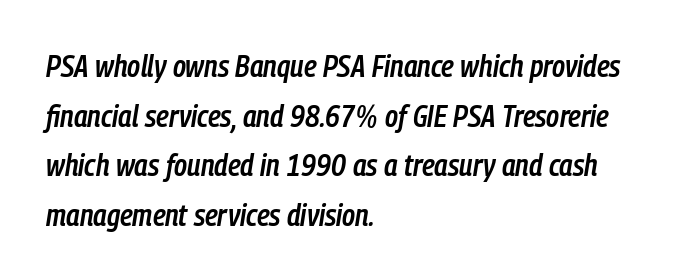
Q: Is the text bold? A: Semi-bold.
Q: Is the text italic (slanted)? A: Yes, it leans right by about 9 degrees.
Q: Is the text underlined? A: No.
Q: How is the paragraph aligned? A: Left-aligned.
Q: Is the spacing between letters normal or unusually wide? A: Normal.
Q: Is the spacing between lines tight, normal or loose? A: Normal.
Q: Width (condensed, normal, or wide)? A: Condensed.
Q: Stroke contrast? A: Low.
Q: x-height? A: Medium.
Q: Monospaced? A: No.
